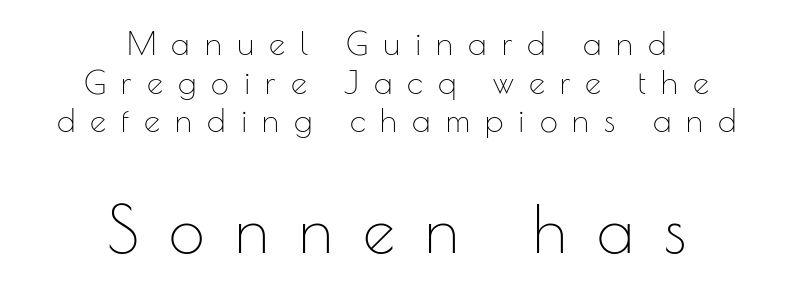
Q: Is the text bold? A: No.
Q: Is the text italic (slanted)? A: No, it is upright.
Q: Is the typeface a serif or a sans-serif typeface? A: Sans-serif.
Q: Is the text underlined? A: No.
Q: How is the paragraph aligned? A: Centered.
Q: Is the spacing between letters normal or unusually wide? A: Unusually wide.
Q: Which block of text is set in a larger size, the first (top) or the second (bottom)? A: The second (bottom) one.
Q: Width (condensed, normal, or wide)? A: Normal.
Q: Stroke contrast? A: Low.
Q: x-height? A: Small.
Q: Monospaced? A: No.
